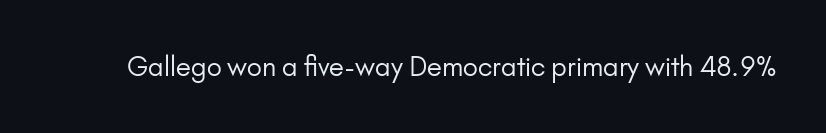
Q: Is the text bold? A: No.
Q: Is the text italic (slanted)? A: No, it is upright.
Q: Is the text underlined? A: No.
Q: Is the spacing between letters normal or unusually wide? A: Normal.
